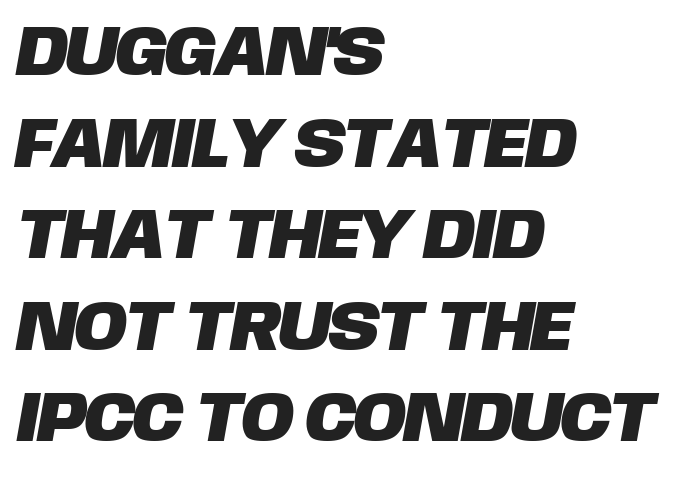
The line texture is even and compact thanks to regular tracking. A student would call this left alignment; a typographer would say flush left, rag right. The face used here is a sans, in the tradition of grotesques and geometrics. Note the varied advance widths — an 'i' is clearly narrower than an 'm'.
